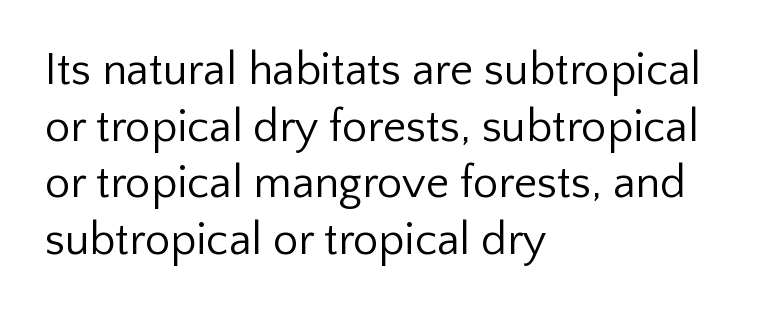
Q: Is the text bold? A: No.
Q: Is the text italic (slanted)? A: No, it is upright.
Q: Is the typeface a serif or a sans-serif typeface? A: Sans-serif.
Q: Is the text underlined? A: No.
Q: How is the paragraph aligned? A: Left-aligned.
Q: Is the spacing between letters normal or unusually wide? A: Normal.
Q: Is the spacing between lines tight, normal or loose? A: Normal.
Q: Width (condensed, normal, or wide)? A: Normal.
Q: Stroke contrast? A: Low.
Q: x-height? A: Medium.
Q: Monospaced? A: No.
